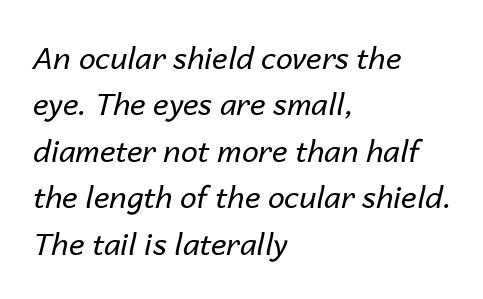
Q: Is the text bold? A: No.
Q: Is the text italic (slanted)? A: Yes, it leans right by about 14 degrees.
Q: Is the text underlined? A: No.
Q: How is the paragraph aligned? A: Left-aligned.
Q: Is the spacing between letters normal or unusually wide? A: Normal.
Q: Is the spacing between lines tight, normal or loose? A: Normal.
Q: Width (condensed, normal, or wide)? A: Normal.
Q: Stroke contrast? A: Low.
Q: x-height? A: Medium.
Q: Monospaced? A: No.
